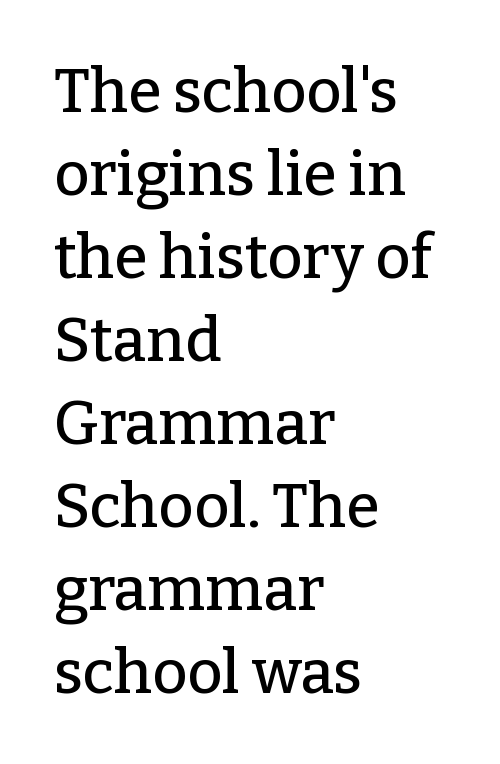
Posture: upright roman. Each row of text sits above clean, open space. What stands out about the letter spacing? Nothing — it is the standard amount. Each letter keeps its own natural width here, so spacing adapts to shape.
